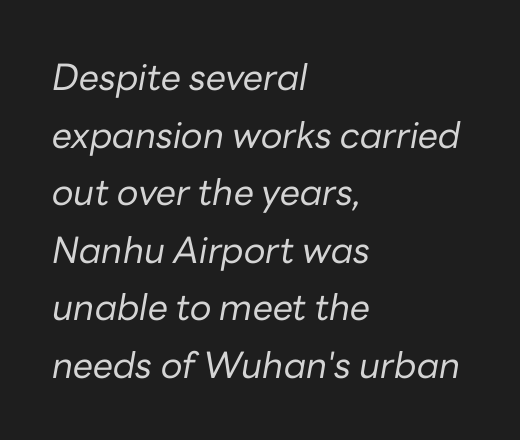
{"italic": "yes", "lean": "right", "slant_degrees": 10, "bold": "no", "weight": "regular", "width": "normal", "stroke_contrast": "low", "x_height": "medium", "monospaced": "no", "underline": "no", "align": "left", "line_spacing": "normal", "line_spacing_ratio": 1.6, "letter_spacing": "normal", "letter_spacing_em": 0.0, "glyph_px": 36}
